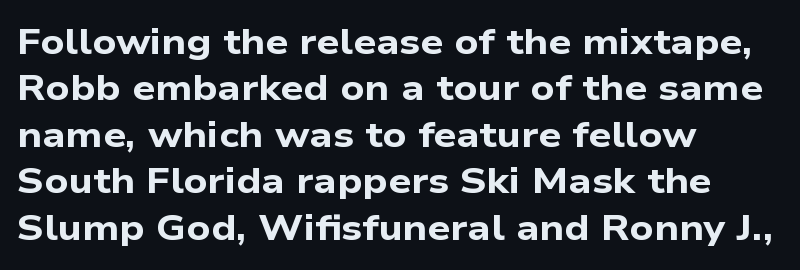
{"serif": "no", "bold": "yes", "weight": "bold", "width": "wide", "stroke_contrast": "low", "x_height": "medium", "monospaced": "no", "underline": "no", "align": "left", "line_spacing": "normal", "line_spacing_ratio": 1.29, "letter_spacing": "normal", "letter_spacing_em": 0.0, "glyph_px": 36}
